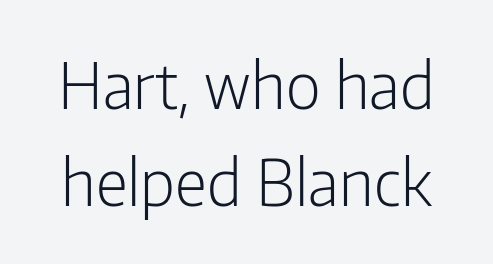
{"serif": "no", "italic": "no", "bold": "no", "weight": "light", "width": "condensed", "stroke_contrast": "low", "x_height": "medium", "monospaced": "no", "underline": "no", "line_spacing": "normal", "line_spacing_ratio": 1.51, "letter_spacing": "normal", "letter_spacing_em": 0.0, "glyph_px": 64}
